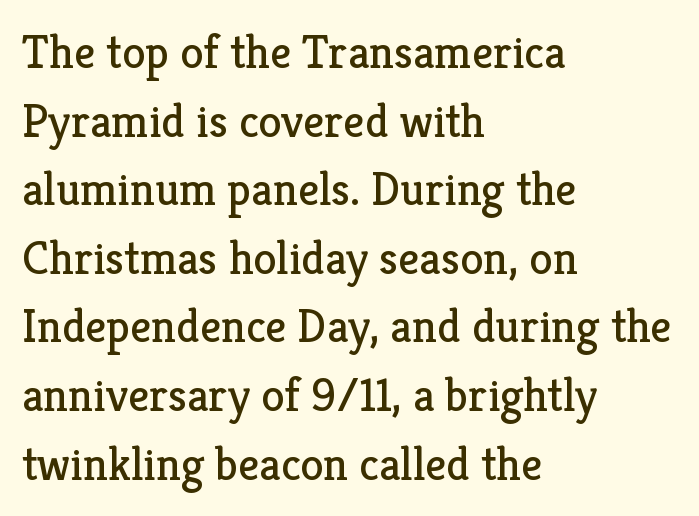
The image shows 47 px regular-weight serif type, upright; set left-aligned, normal line spacing (1.46x), normal letter spacing, not underlined; low stroke contrast and a medium x-height.
